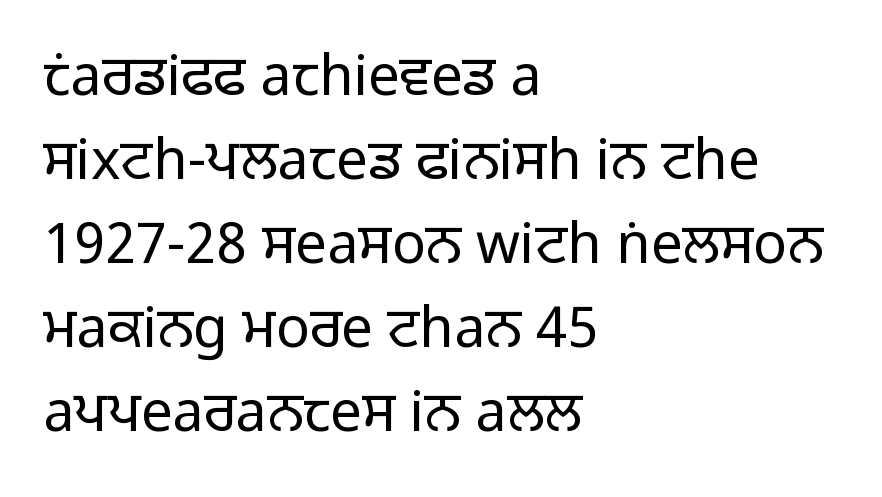
Q: Is the text bold? A: No.
Q: Is the text italic (slanted)? A: No, it is upright.
Q: Is the typeface a serif or a sans-serif typeface? A: Sans-serif.
Q: Is the text underlined? A: No.
Q: How is the paragraph aligned? A: Left-aligned.
Q: Is the spacing between letters normal or unusually wide? A: Normal.
Q: Is the spacing between lines tight, normal or loose? A: Normal.
Q: Width (condensed, normal, or wide)? A: Normal.
Q: Stroke contrast? A: Low.
Q: x-height? A: Medium.
Q: Monospaced? A: No.
